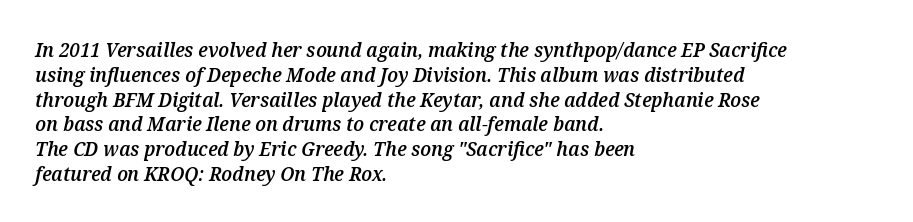
{"italic": "yes", "lean": "right", "slant_degrees": 12, "bold": "semi", "underline": "no", "align": "left", "line_spacing_ratio": 1.24, "letter_spacing": "normal", "letter_spacing_em": 0.0, "glyph_px": 20}
